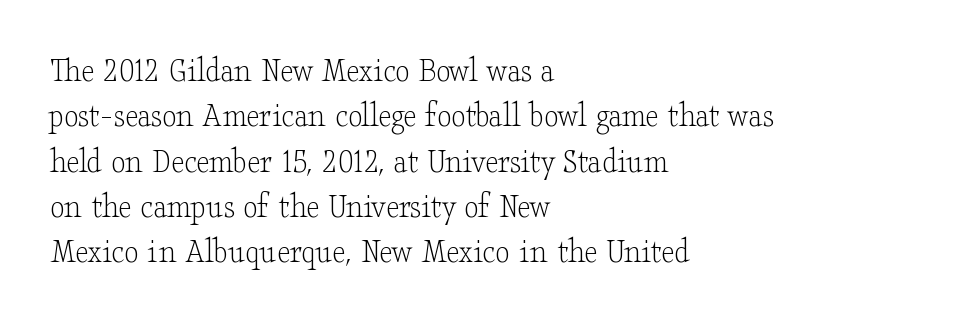
The image shows 36 px light, wide serif type, upright; set left-aligned, normal line spacing (1.26x), normal letter spacing, not underlined; low stroke contrast and a small x-height.
